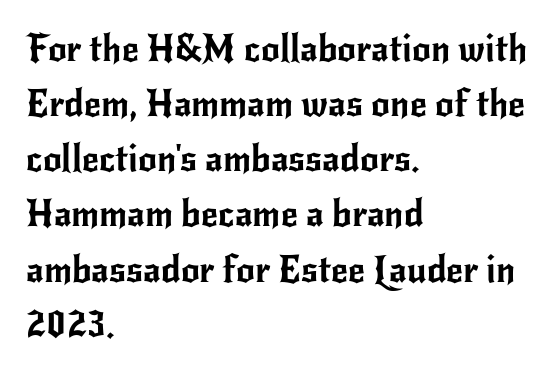
{"serif": "no", "italic": "no", "width": "normal", "stroke_contrast": "low", "x_height": "small", "monospaced": "no", "underline": "no", "align": "left", "line_spacing": "normal", "line_spacing_ratio": 1.49, "letter_spacing": "normal", "letter_spacing_em": 0.0, "glyph_px": 37}
